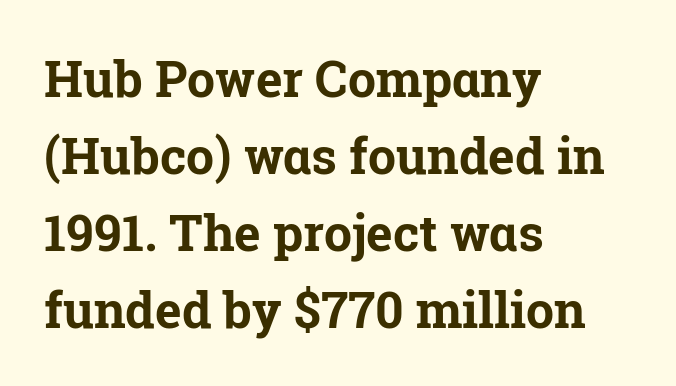
The image shows 50 px bold serif type, upright; set left-aligned, normal line spacing (1.54x), normal letter spacing, not underlined; low stroke contrast and a medium x-height.
